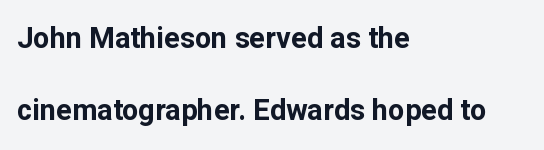
Q: Is the text bold? A: Yes.
Q: Is the text italic (slanted)? A: No, it is upright.
Q: Is the typeface a serif or a sans-serif typeface? A: Sans-serif.
Q: Is the text underlined? A: No.
Q: How is the paragraph aligned? A: Left-aligned.
Q: Is the spacing between letters normal or unusually wide? A: Normal.
Q: Is the spacing between lines tight, normal or loose? A: Loose.
Q: Width (condensed, normal, or wide)? A: Normal.
Q: Stroke contrast? A: Low.
Q: x-height? A: Medium.
Q: Monospaced? A: No.
